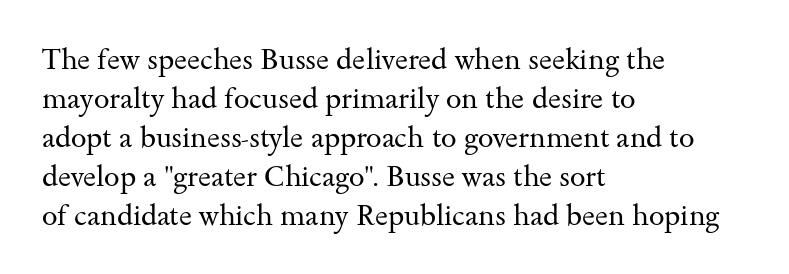
Whoever set this chose a conventional vertical rhythm. Unmarked baselines from the first word to the last. These lines are composed in type with serifs. This sample uses plain, unmodified letter spacing. Designer's note — italics off, roman on.
